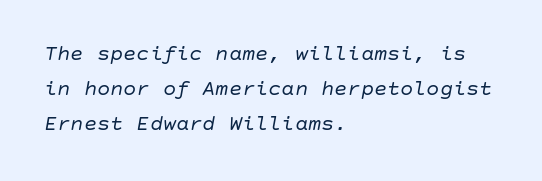
{"italic": "yes", "lean": "right", "slant_degrees": 10, "bold": "no", "underline": "no", "align": "left", "line_spacing": "normal", "line_spacing_ratio": 1.58, "letter_spacing": "normal", "letter_spacing_em": 0.0, "glyph_px": 22}
